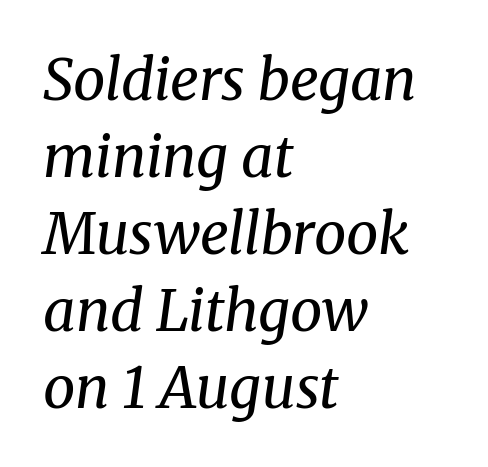
{"serif": "yes", "italic": "yes", "lean": "right", "slant_degrees": 8, "bold": "no", "weight": "regular", "width": "normal", "stroke_contrast": "medium", "x_height": "medium", "monospaced": "no", "underline": "no", "align": "left", "line_spacing": "normal", "line_spacing_ratio": 1.35, "letter_spacing": "normal", "letter_spacing_em": 0.0, "glyph_px": 57}
